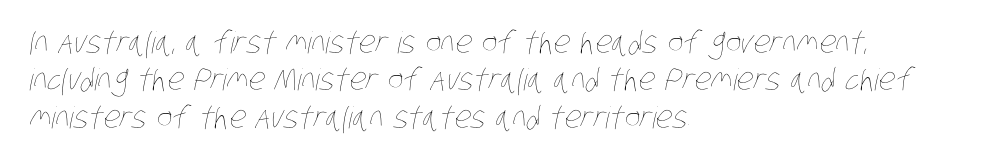
The image shows 30 px thin, condensed type; set left-aligned, normal line spacing (1.25x), normal letter spacing, not underlined; low stroke contrast and a large x-height.
